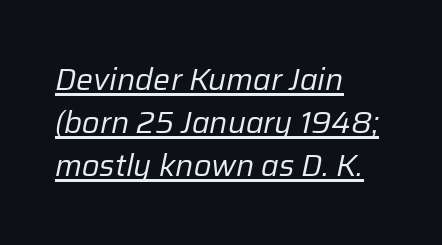
Q: Is the text bold? A: No.
Q: Is the text italic (slanted)? A: Yes, it leans right by about 12 degrees.
Q: Is the text underlined? A: Yes.
Q: How is the paragraph aligned? A: Left-aligned.
Q: Is the spacing between letters normal or unusually wide? A: Normal.
Q: Is the spacing between lines tight, normal or loose? A: Normal.
Q: Width (condensed, normal, or wide)? A: Normal.
Q: Stroke contrast? A: Low.
Q: x-height? A: Medium.
Q: Monospaced? A: No.
